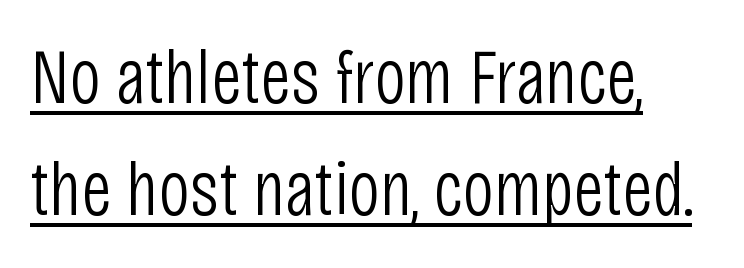
Q: Is the text bold? A: No.
Q: Is the text italic (slanted)? A: No, it is upright.
Q: Is the typeface a serif or a sans-serif typeface? A: Sans-serif.
Q: Is the text underlined? A: Yes.
Q: How is the paragraph aligned? A: Left-aligned.
Q: Is the spacing between letters normal or unusually wide? A: Normal.
Q: Is the spacing between lines tight, normal or loose? A: Normal.
Q: Width (condensed, normal, or wide)? A: Condensed.
Q: Stroke contrast? A: Low.
Q: x-height? A: Large.
Q: Monospaced? A: No.
